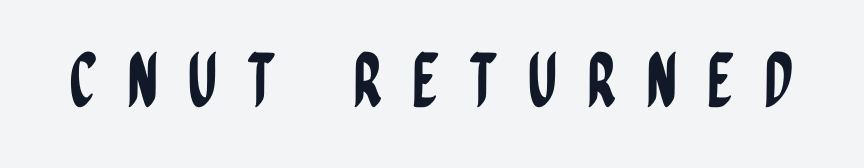
Q: Is the text italic (slanted)? A: No, it is upright.
Q: Is the typeface a serif or a sans-serif typeface? A: Sans-serif.
Q: Is the text underlined? A: No.
Q: Is the spacing between letters normal or unusually wide? A: Unusually wide.
Q: Width (condensed, normal, or wide)? A: Condensed.
Q: Stroke contrast? A: Low.
Q: x-height? A: Large.
Q: Monospaced? A: No.
